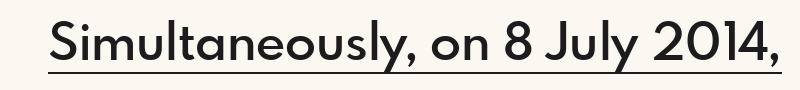
Q: Is the text bold? A: Semi-bold.
Q: Is the text italic (slanted)? A: No, it is upright.
Q: Is the typeface a serif or a sans-serif typeface? A: Sans-serif.
Q: Is the text underlined? A: Yes.
Q: Is the spacing between letters normal or unusually wide? A: Normal.
Q: Width (condensed, normal, or wide)? A: Normal.
Q: x-height? A: Small.
Q: Monospaced? A: No.
